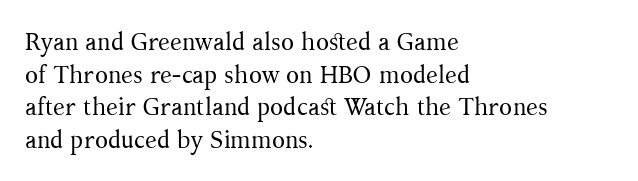
Plain, unruled lines of type. Ordinary non-slanted type is in use. Does extra space separate the letters? No, they use regular spacing. This is not heavy type; no bold has been used. These lines sit exactly where default settings would place them. Reading down the block, your eye returns to a fixed left position each line.
